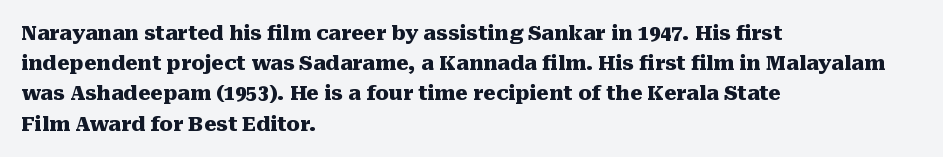
The image shows 20 px bold type, upright; set left-aligned, normal line spacing (1.51x), normal letter spacing, not underlined.
